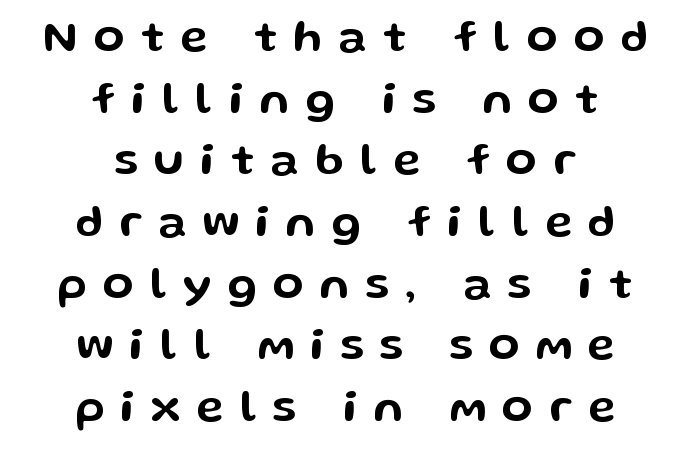
Q: Is the text italic (slanted)? A: No, it is upright.
Q: Is the typeface a serif or a sans-serif typeface? A: Sans-serif.
Q: Is the text underlined? A: No.
Q: How is the paragraph aligned? A: Centered.
Q: Is the spacing between letters normal or unusually wide? A: Unusually wide.
Q: Is the spacing between lines tight, normal or loose? A: Normal.
Q: Width (condensed, normal, or wide)? A: Wide.
Q: Stroke contrast? A: Low.
Q: x-height? A: Medium.
Q: Monospaced? A: No.
